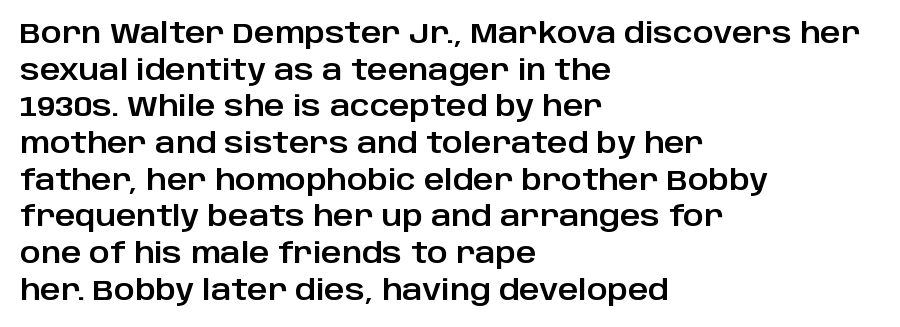
The image shows 28 px sans-serif type, upright; set left-aligned, normal line spacing (1.31x), normal letter spacing, not underlined; low stroke contrast and a large x-height.
